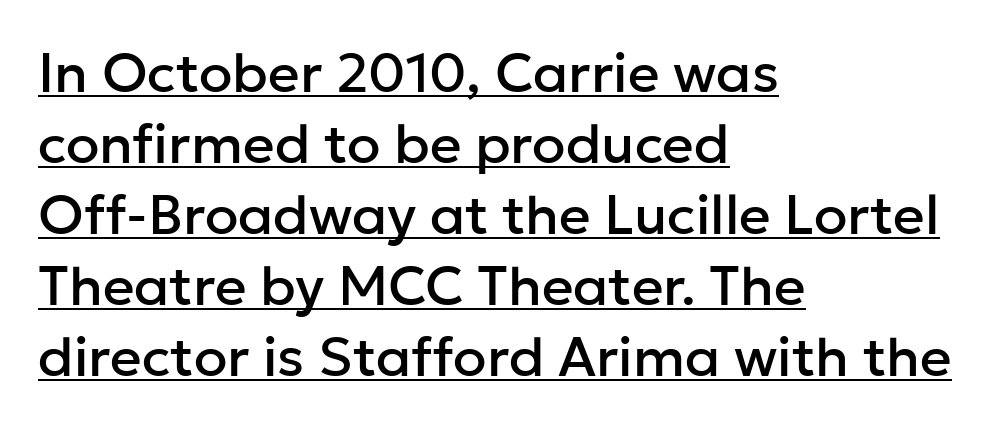
Q: Is the text italic (slanted)? A: No, it is upright.
Q: Is the typeface a serif or a sans-serif typeface? A: Sans-serif.
Q: Is the text underlined? A: Yes.
Q: How is the paragraph aligned? A: Left-aligned.
Q: Is the spacing between letters normal or unusually wide? A: Normal.
Q: Is the spacing between lines tight, normal or loose? A: Normal.
Q: Width (condensed, normal, or wide)? A: Normal.
Q: Stroke contrast? A: Low.
Q: x-height? A: Medium.
Q: Monospaced? A: No.
